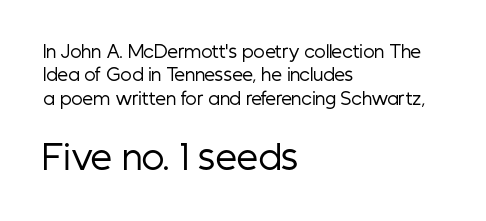
Q: Is the text bold? A: No.
Q: Is the text italic (slanted)? A: No, it is upright.
Q: Is the typeface a serif or a sans-serif typeface? A: Sans-serif.
Q: Is the text underlined? A: No.
Q: How is the paragraph aligned? A: Left-aligned.
Q: Is the spacing between letters normal or unusually wide? A: Normal.
Q: Is the spacing between lines tight, normal or loose? A: Normal.
Q: Which block of text is set in a larger size, the first (top) or the second (bottom)? A: The second (bottom) one.
Q: Width (condensed, normal, or wide)? A: Condensed.
Q: Stroke contrast? A: Low.
Q: x-height? A: Medium.
Q: Monospaced? A: No.
